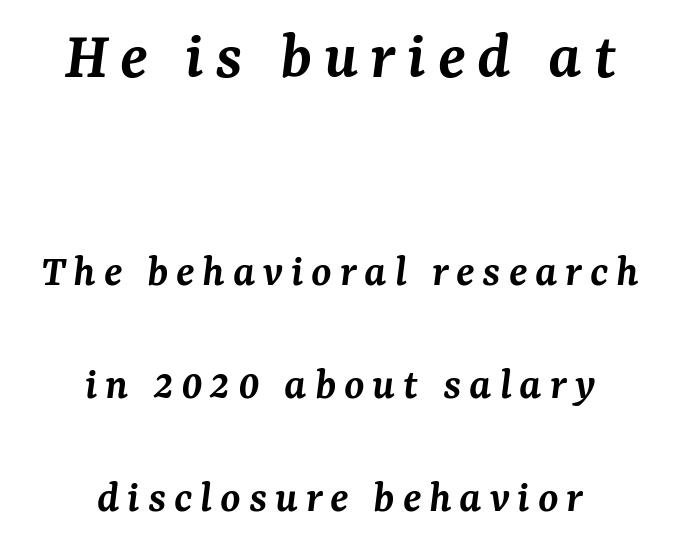
{"serif": "yes", "italic": "yes", "lean": "right", "slant_degrees": 7, "bold": "semi", "weight": "semibold", "width": "normal", "stroke_contrast": "medium", "x_height": "medium", "monospaced": "no", "underline": "no", "align": "center", "line_spacing": "loose", "line_spacing_ratio": 2.46, "larger_block": "first", "size_ratio": 1.5, "glyph_px": 69}
